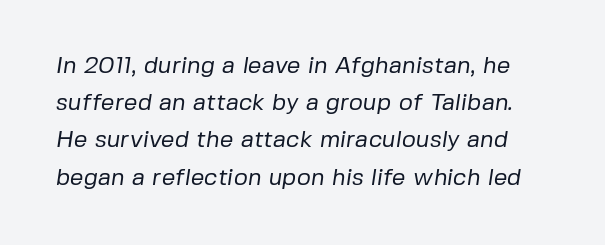
{"bold": "no", "underline": "no", "line_spacing": "normal", "line_spacing_ratio": 1.55, "letter_spacing": "normal", "letter_spacing_em": 0.0, "glyph_px": 24}
